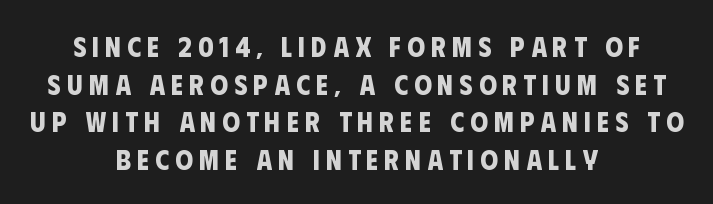
{"serif": "no", "bold": "yes", "weight": "bold", "width": "condensed", "stroke_contrast": "low", "x_height": "large", "monospaced": "no", "underline": "no", "align": "center", "line_spacing": "normal", "line_spacing_ratio": 1.34, "letter_spacing": "wide", "letter_spacing_em": 0.22, "glyph_px": 28}
